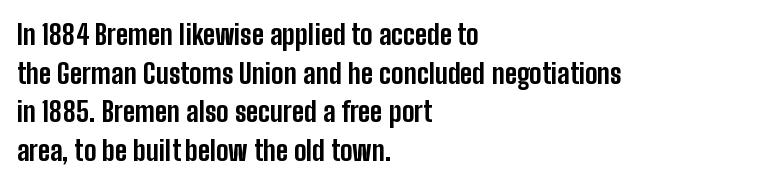
These lines sit exactly where default settings would place them. This sample has the flowing, uneven cadence of proportional lettering. This sample uses an upright cut, with every glyph sitting square on the baseline. Descender tails drop into unmarked territory.
